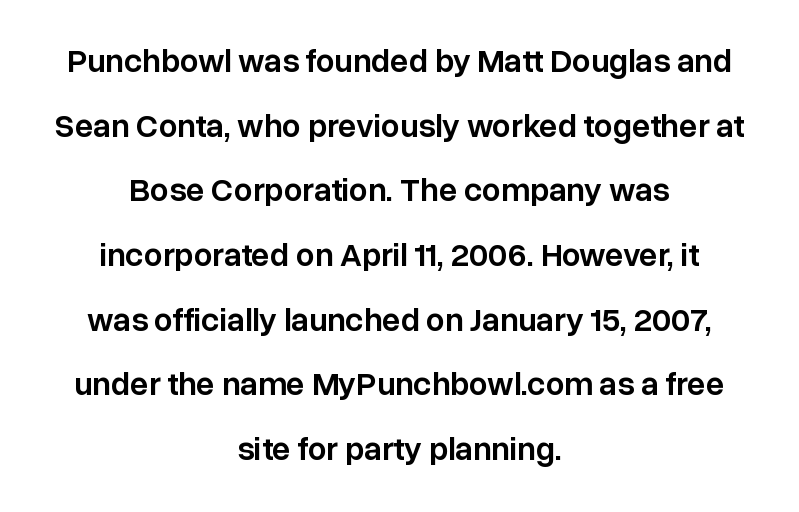
Q: Is the text bold? A: Semi-bold.
Q: Is the text italic (slanted)? A: No, it is upright.
Q: Is the typeface a serif or a sans-serif typeface? A: Sans-serif.
Q: Is the text underlined? A: No.
Q: How is the paragraph aligned? A: Centered.
Q: Is the spacing between letters normal or unusually wide? A: Normal.
Q: Is the spacing between lines tight, normal or loose? A: Loose.
Q: Width (condensed, normal, or wide)? A: Normal.
Q: Stroke contrast? A: Low.
Q: x-height? A: Medium.
Q: Monospaced? A: No.
